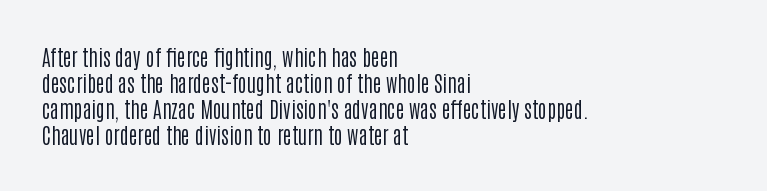
The typography opts for an upright posture over an oblique one. Unmarked baselines from the first word to the last. Students, note that the glyphs here touch the page at normal intervals. Which margin do the lines hug? The left one — the right edge is uneven. The typesetting does not lean heavy: it is not bold.
